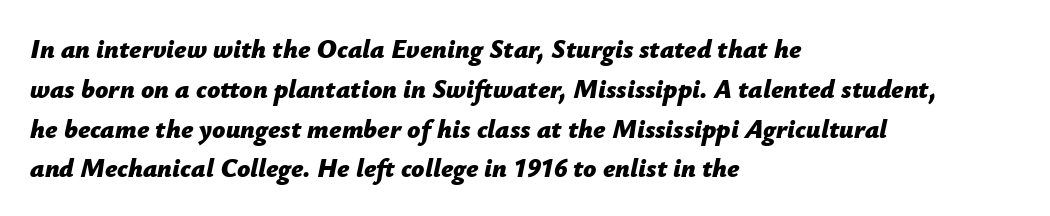
Line starts are locked; line ends wander. Does the weight exceed regular? Yes, all the way to bold. Interline gaps are of average width in this sample. This sample uses an oblique cut, with every glyph tilted off the vertical. Short note: letters normally spaced. Plain, unruled lines of type.
